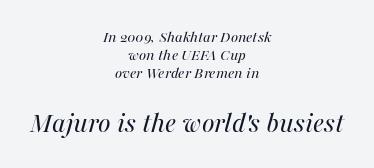
The image shows 30 px regular-weight type, italic (leaning right); set centered, tight line spacing (1.07x), normal letter spacing, not underlined; the second (bottom) block is 1.76x larger; medium stroke contrast and a medium x-height.
